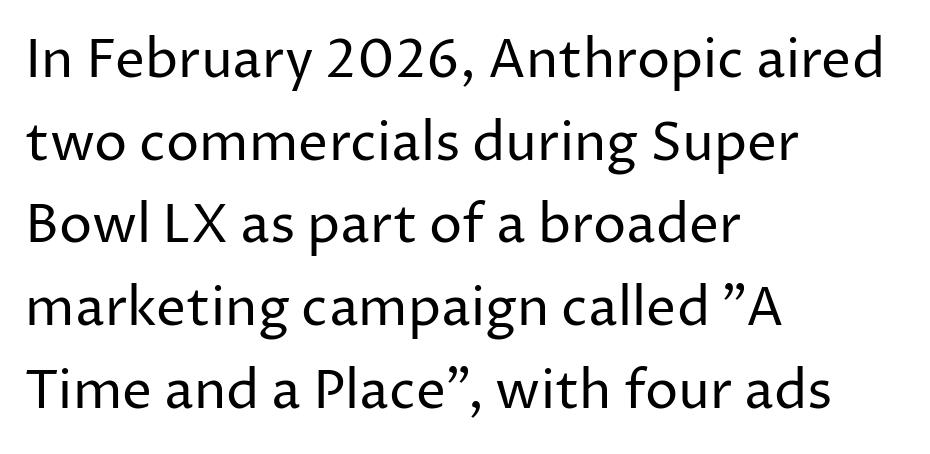
Q: Is the text bold? A: No.
Q: Is the text italic (slanted)? A: No, it is upright.
Q: Is the typeface a serif or a sans-serif typeface? A: Sans-serif.
Q: Is the text underlined? A: No.
Q: How is the paragraph aligned? A: Left-aligned.
Q: Is the spacing between letters normal or unusually wide? A: Normal.
Q: Is the spacing between lines tight, normal or loose? A: Normal.
Q: Width (condensed, normal, or wide)? A: Normal.
Q: Stroke contrast? A: Low.
Q: x-height? A: Medium.
Q: Monospaced? A: No.
